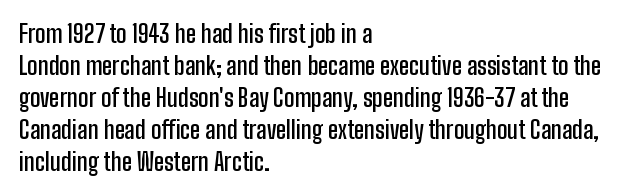
{"italic": "no", "bold": "semi", "underline": "no", "align": "left", "line_spacing": "normal", "line_spacing_ratio": 1.33, "letter_spacing": "normal", "letter_spacing_em": 0.0, "glyph_px": 24}
